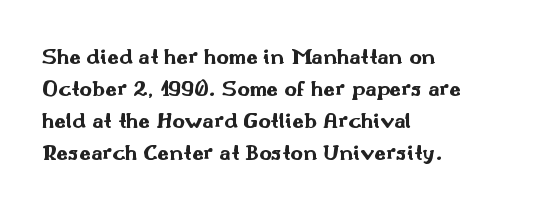
{"italic": "no", "bold": "yes", "underline": "no", "align": "left", "line_spacing": "normal", "line_spacing_ratio": 1.33, "letter_spacing": "normal", "letter_spacing_em": 0.0, "glyph_px": 24}
